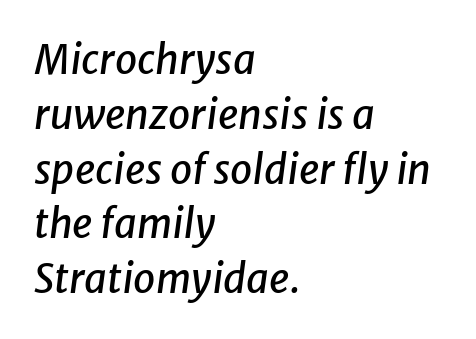
The image shows 40 px text type, italic (leaning right); set left-aligned, normal line spacing (1.37x), normal letter spacing, not underlined; low stroke contrast and a medium x-height.
